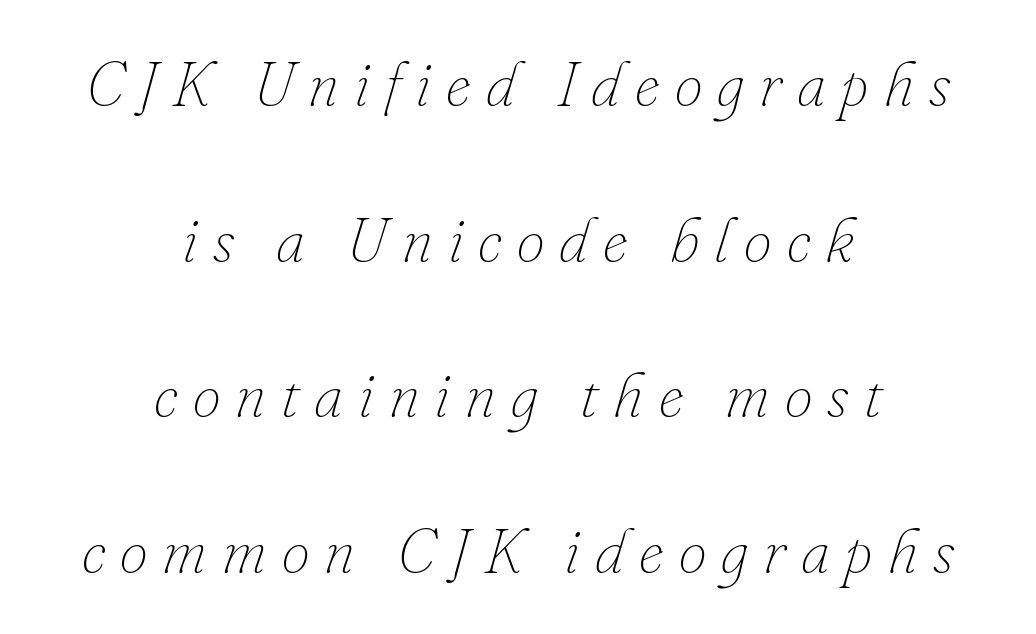
The words here are not underlined. Spacing between characters has been opened up far beyond the box default. Designer's note — italics engaged. Quick note: interline space is abundant. The passage is arranged like a title page — every line centered.
